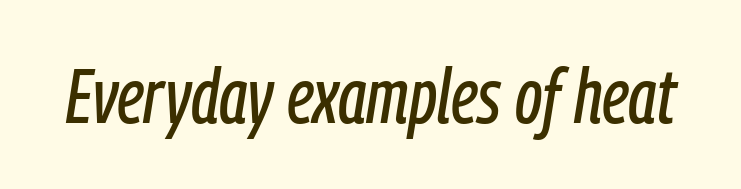
The image shows 77 px condensed type, italic (leaning right); set normal letter spacing, not underlined; low stroke contrast and a medium x-height.
